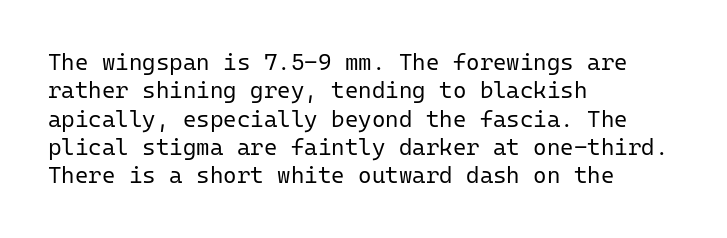
{"italic": "no", "bold": "no", "underline": "no", "align": "left", "line_spacing_ratio": 1.23, "letter_spacing": "normal", "letter_spacing_em": 0.0, "glyph_px": 23}
